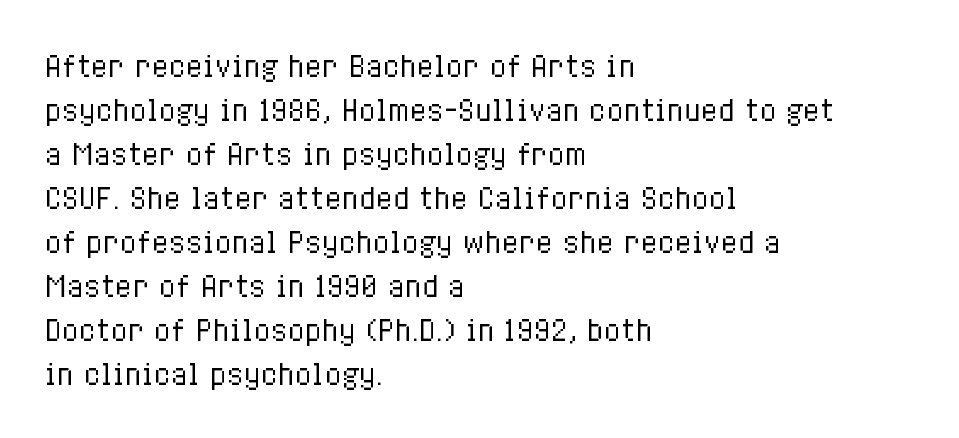
The face used here is proportionally spaced, like ordinary book or web type. A bare baseline throughout the passage. Teacher's note: observe the even left margin — that is flush-left alignment. Students, observe: this is what conventionally led text looks like. Posture: upright roman. Compared with a typical body face, this is equally light or lighter still.
